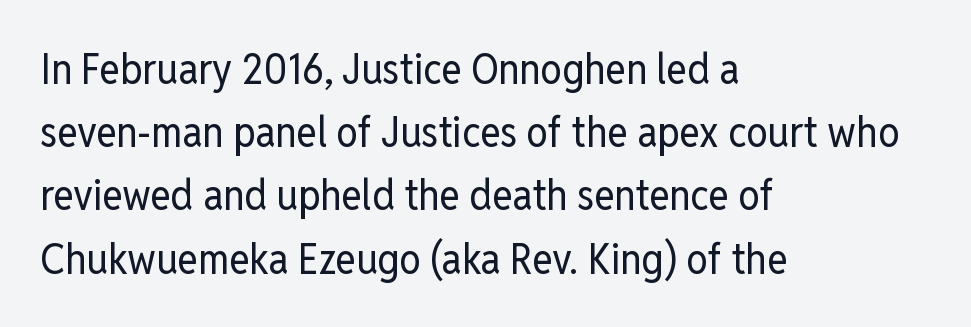
Q: Is the text bold? A: No.
Q: Is the text italic (slanted)? A: No, it is upright.
Q: Is the typeface a serif or a sans-serif typeface? A: Sans-serif.
Q: Is the text underlined? A: No.
Q: How is the paragraph aligned? A: Left-aligned.
Q: Is the spacing between letters normal or unusually wide? A: Normal.
Q: Is the spacing between lines tight, normal or loose? A: Normal.
Q: Width (condensed, normal, or wide)? A: Condensed.
Q: Stroke contrast? A: Low.
Q: x-height? A: Medium.
Q: Monospaced? A: No.
